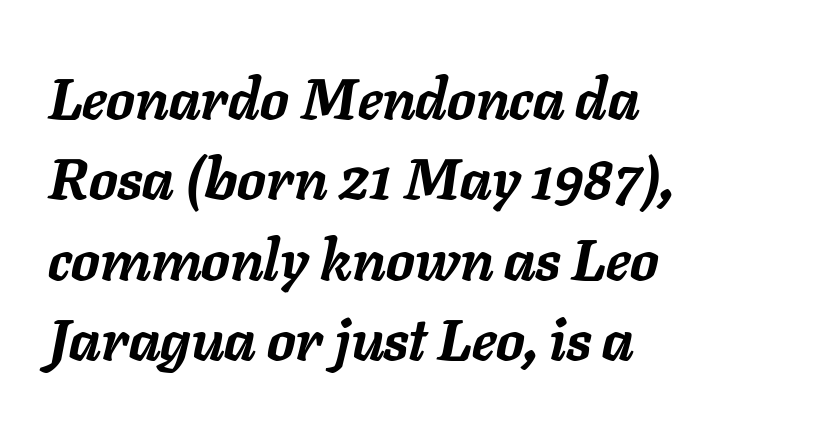
These lines carry a lot of weight — the face is fully bold. A typesetter would mark this as italic. These lines are rendered in a variable-pitch font. Baseline-to-baseline distance is the conventional proportion of letter height. Bare-footed words on every line.
